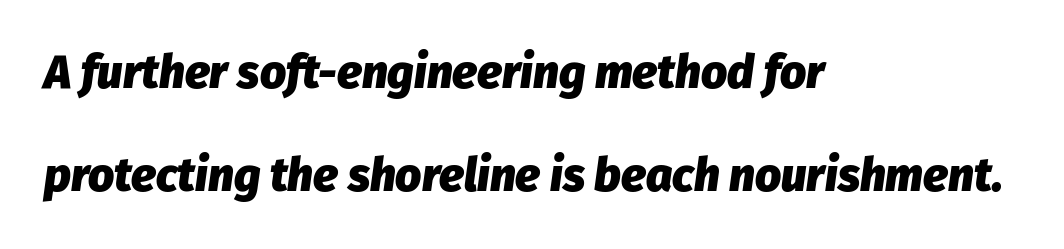
The image shows 46 px heavy type, italic (leaning right); set left-aligned, loose line spacing (2.25x), normal letter spacing, not underlined; low stroke contrast and a medium x-height.
